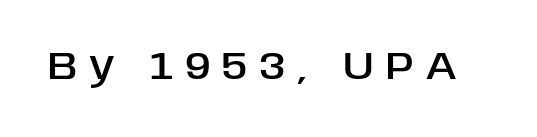
The lettering holds an erect, upright posture throughout. The space beneath each line is pristine and unruled. A sans-serif font was chosen for this passage. In terms of letterspacing, this is a distinctly airy, spread setting. The face used here is proportionally spaced, like ordinary book or web type.
